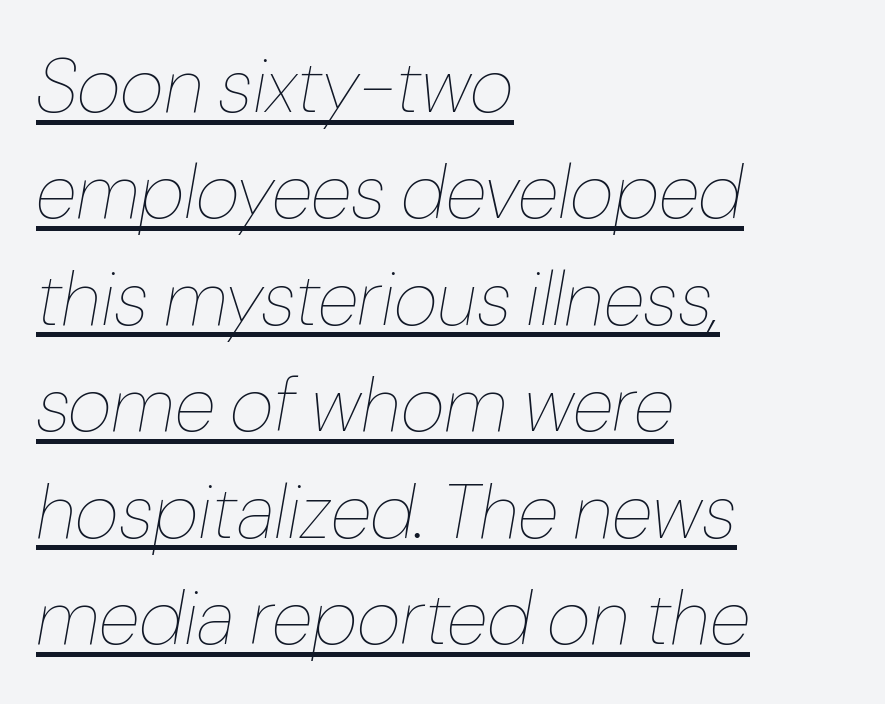
The image shows 76 px thin type, italic (leaning right); set left-aligned, normal line spacing (1.4x), normal letter spacing, underlined; low stroke contrast and a medium x-height.
